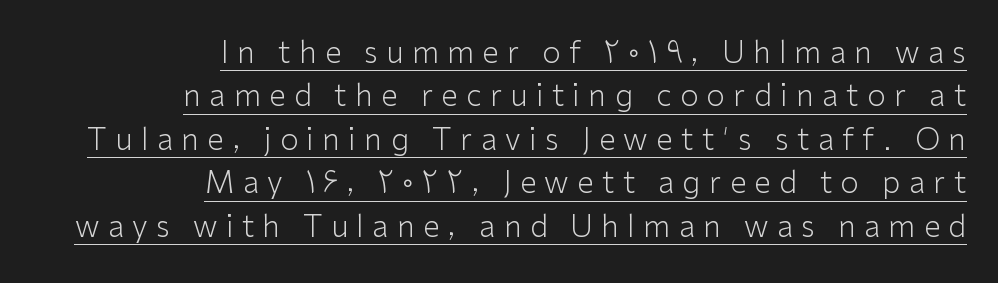
Is this a fixed-width face? No — the glyphs have proportional, varying widths. Caption: expanded tracking, letters set apart. The font sits on the lighter half of the weight spectrum, regular included. The font's upright variant was chosen for this text. Horizontally, the lines are justified to the trailing edge only.
